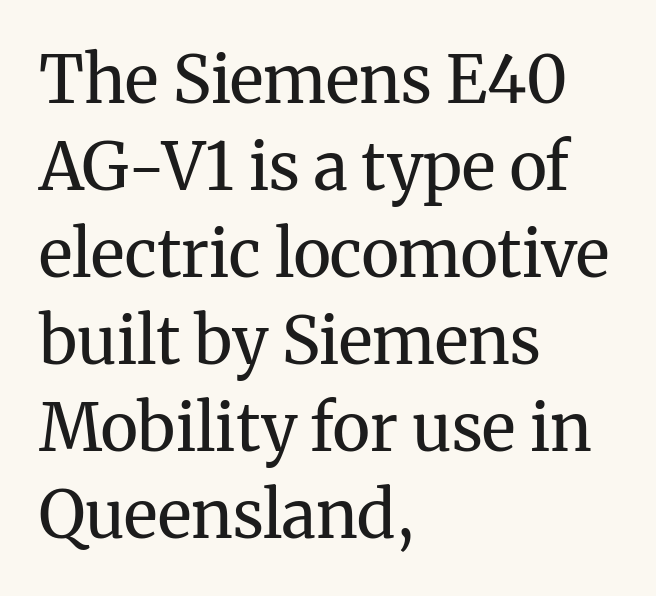
Classification — serif. In CSS terms this would be text-align: left. Characters remain perfectly vertical along every line. No chunkiness to these letters — they're not bold. Vertical spacing — default.
